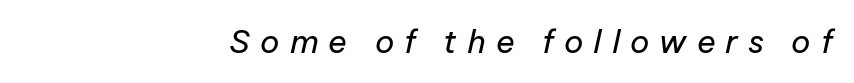
The image shows 32 px regular-weight type, italic (leaning right); set right-aligned, unusually wide letter spacing (+0.31 em), not underlined; low stroke contrast and a medium x-height.
